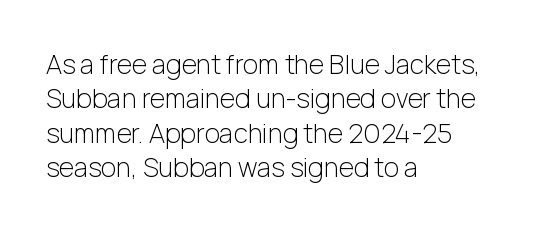
Q: Is the text bold? A: No.
Q: Is the text italic (slanted)? A: No, it is upright.
Q: Is the text underlined? A: No.
Q: How is the paragraph aligned? A: Left-aligned.
Q: Is the spacing between letters normal or unusually wide? A: Normal.
Q: Is the spacing between lines tight, normal or loose? A: Normal.
